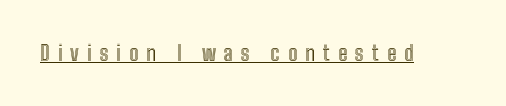
Designer's note — italics off, roman on. Words appear elongated and porous because spacing is wide. Each line of the rendering has a horizontal stroke beneath the glyphs.
